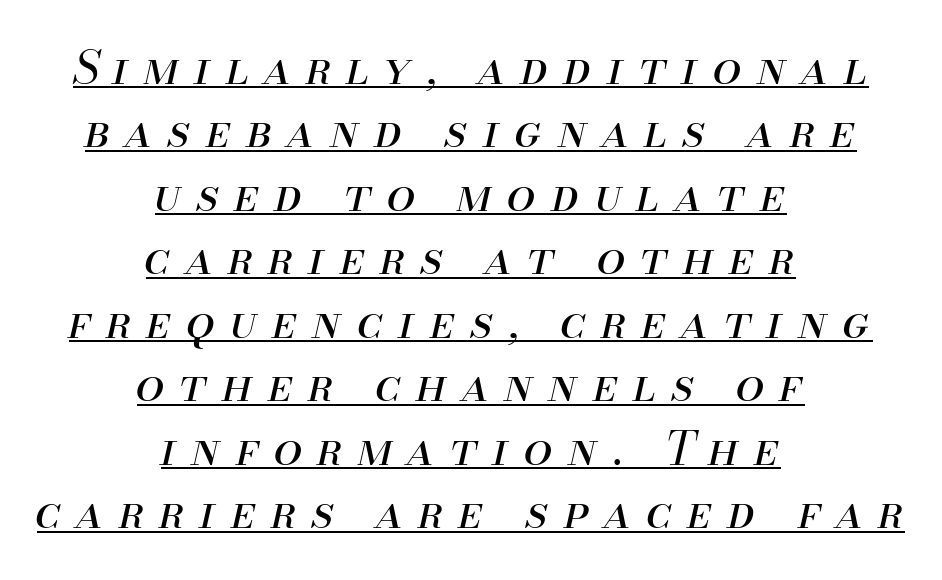
Q: Is the text bold? A: No.
Q: Is the text italic (slanted)? A: Yes, it leans right by about 13 degrees.
Q: Is the text underlined? A: Yes.
Q: How is the paragraph aligned? A: Centered.
Q: Is the spacing between letters normal or unusually wide? A: Unusually wide.
Q: Is the spacing between lines tight, normal or loose? A: Normal.
Q: Width (condensed, normal, or wide)? A: Normal.
Q: Stroke contrast? A: Medium.
Q: x-height? A: Small.
Q: Monospaced? A: No.
